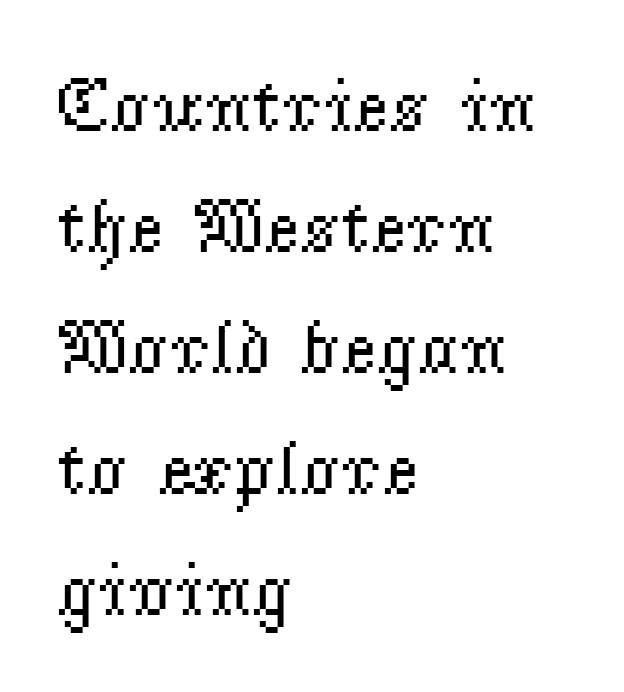
The image shows 77 px regular-weight serif type, upright; set left-aligned, normal line spacing (1.57x), normal letter spacing, not underlined; low stroke contrast and a small x-height.
